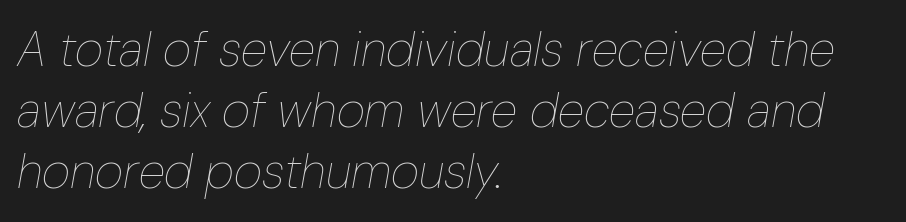
{"italic": "yes", "lean": "right", "slant_degrees": 10, "bold": "no", "weight": "thin", "width": "condensed", "stroke_contrast": "low", "x_height": "medium", "monospaced": "no", "underline": "no", "align": "left", "line_spacing": "normal", "line_spacing_ratio": 1.25, "letter_spacing": "normal", "letter_spacing_em": 0.0, "glyph_px": 49}
